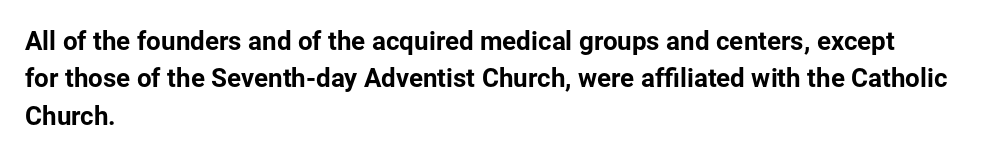
{"italic": "no", "underline": "no", "align": "left", "line_spacing": "normal", "line_spacing_ratio": 1.44, "letter_spacing": "normal", "letter_spacing_em": 0.0, "glyph_px": 26}
